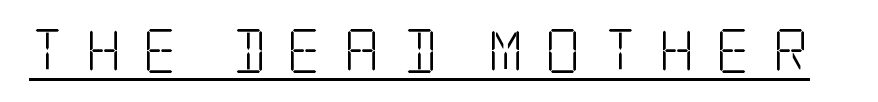
This rendering features underlined lettering. Unbolded letterforms with no extra heft. The glyphs in this specimen are seriffed. Is the letter spacing exaggerated? Yes — the characters are pushed far apart.
